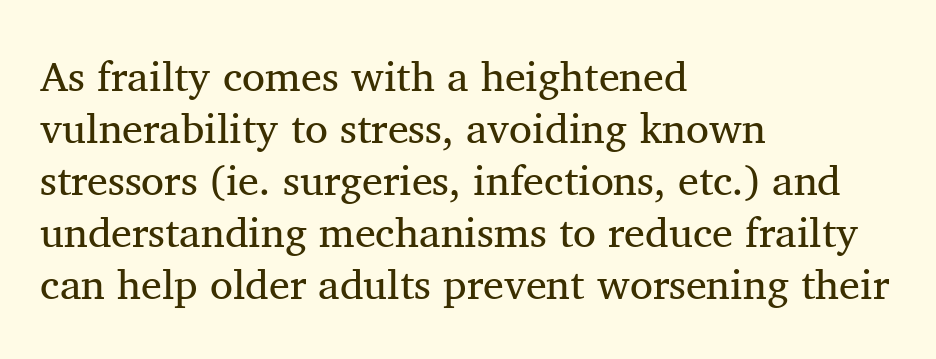
Q: Is the text bold? A: No.
Q: Is the text italic (slanted)? A: No, it is upright.
Q: Is the typeface a serif or a sans-serif typeface? A: Serif.
Q: Is the text underlined? A: No.
Q: How is the paragraph aligned? A: Left-aligned.
Q: Is the spacing between letters normal or unusually wide? A: Normal.
Q: Width (condensed, normal, or wide)? A: Normal.
Q: Stroke contrast? A: Medium.
Q: x-height? A: Medium.
Q: Monospaced? A: No.
